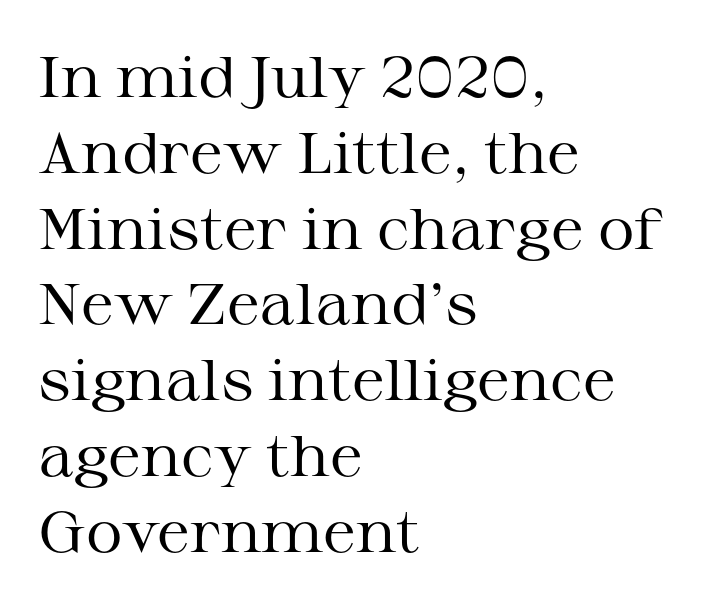
Q: Is the text bold? A: No.
Q: Is the text italic (slanted)? A: No, it is upright.
Q: Is the typeface a serif or a sans-serif typeface? A: Serif.
Q: Is the text underlined? A: No.
Q: How is the paragraph aligned? A: Left-aligned.
Q: Is the spacing between letters normal or unusually wide? A: Normal.
Q: Is the spacing between lines tight, normal or loose? A: Normal.
Q: Width (condensed, normal, or wide)? A: Wide.
Q: Stroke contrast? A: Medium.
Q: x-height? A: Medium.
Q: Monospaced? A: No.
